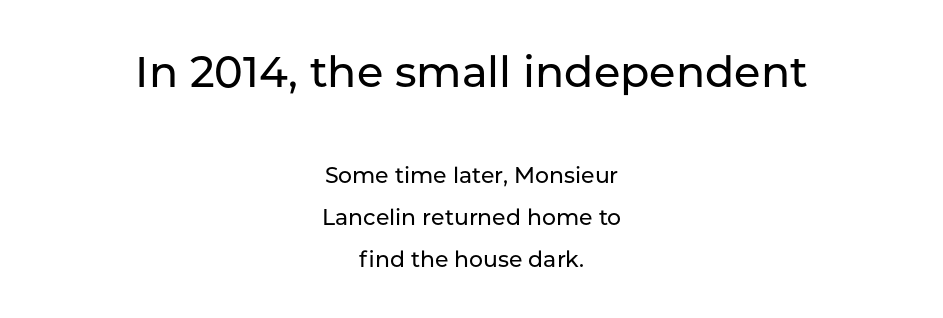
Does the lettering tilt? It doesn't — this is upright. The face used here is proportionally spaced, like ordinary book or web type. The face used here is rendered with its standard letterfit. Typeset on center — no edge is straight. To sum up the face: it is a sans, with no serifs.
